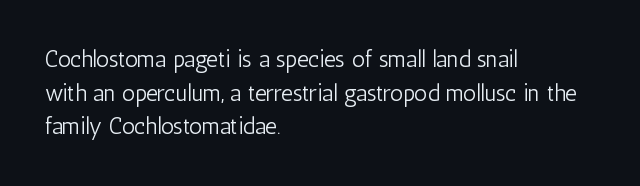
What stands out about the letter spacing? Nothing — it is the standard amount. Type without underlining. You can tell it's not italic because the verticals are truly vertical. Is there much room between lines? A standard amount, neither cramped nor airy.
